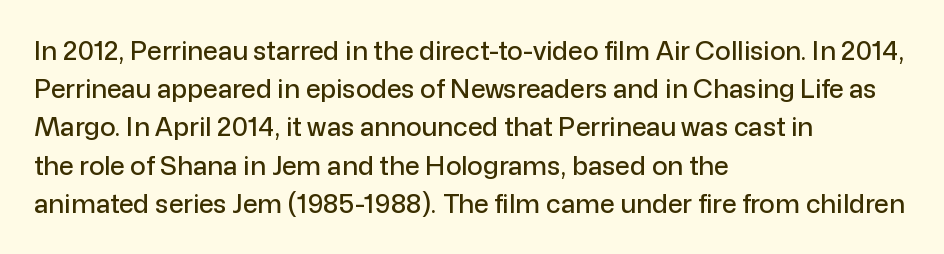
The image shows 26 px text type, upright; set left-aligned, normal line spacing (1.47x), normal letter spacing, not underlined.
